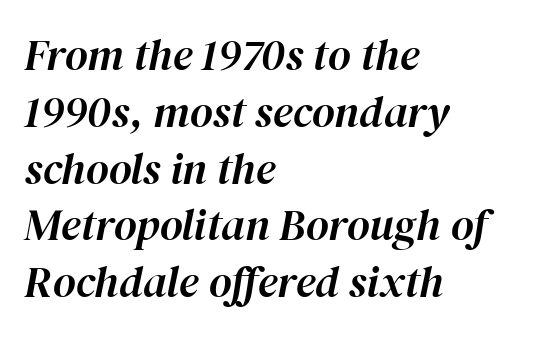
{"italic": "yes", "lean": "right", "slant_degrees": 12, "width": "normal", "stroke_contrast": "high", "x_height": "medium", "monospaced": "no", "underline": "no", "align": "left", "line_spacing": "normal", "line_spacing_ratio": 1.29, "letter_spacing": "normal", "letter_spacing_em": 0.0, "glyph_px": 44}
